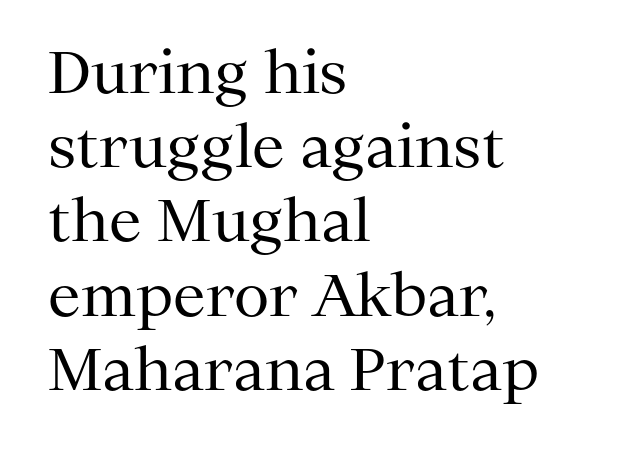
The image shows 58 px regular-weight serif type, upright; set left-aligned, normal line spacing (1.28x), normal letter spacing, not underlined; medium stroke contrast and a medium x-height.
